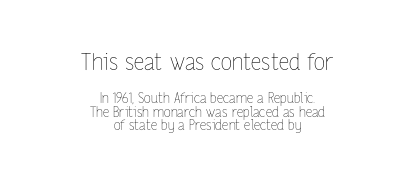
Q: Is the text bold? A: No.
Q: Is the text italic (slanted)? A: No, it is upright.
Q: Is the text underlined? A: No.
Q: How is the paragraph aligned? A: Centered.
Q: Is the spacing between letters normal or unusually wide? A: Normal.
Q: Is the spacing between lines tight, normal or loose? A: Tight.
Q: Which block of text is set in a larger size, the first (top) or the second (bottom)? A: The first (top) one.
